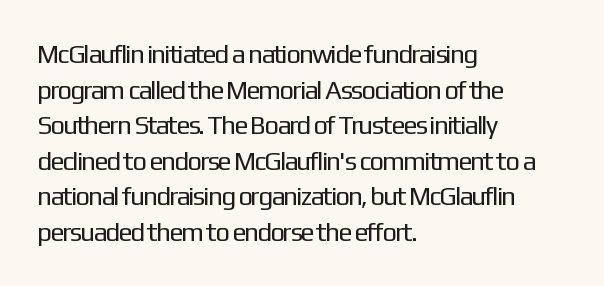
The line texture is even and compact thanks to regular tracking. Honestly, the row spacing looks completely unremarkable. Every row of glyphs begins at an identical x-position on the left. The letters stand straight up with perfectly vertical stems. Stroke thickness stays within the range of a standard reading face or lighter. Unmarked baselines from the first word to the last.
